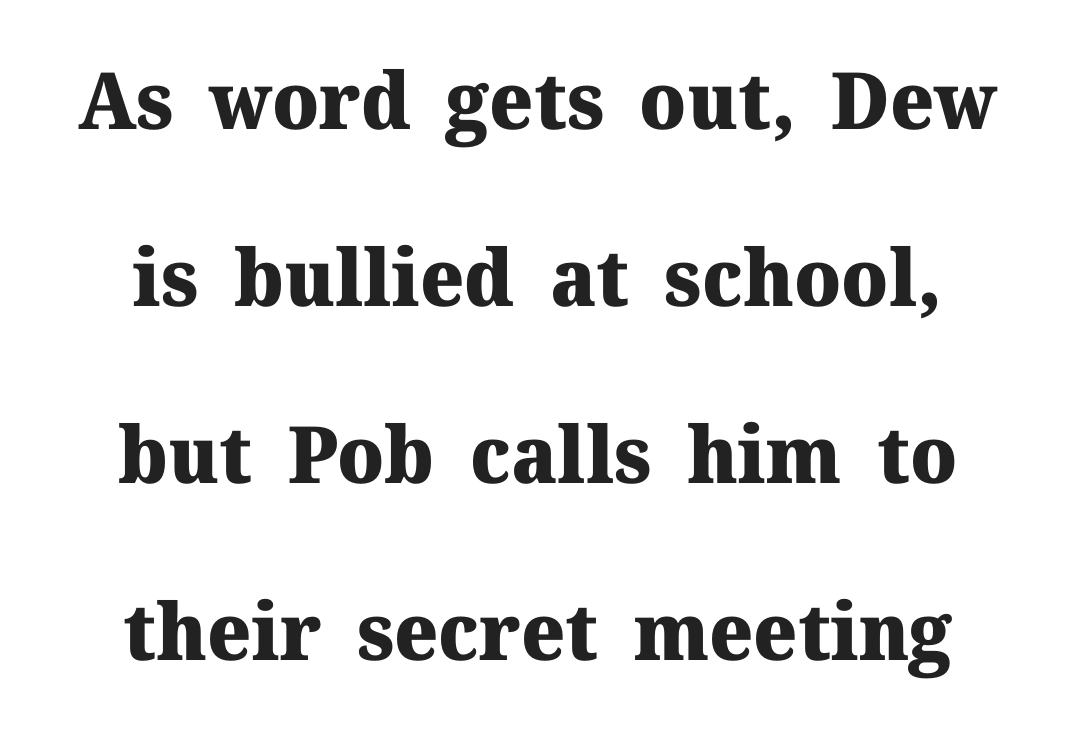
Q: Is the text bold? A: Yes.
Q: Is the text italic (slanted)? A: No, it is upright.
Q: Is the typeface a serif or a sans-serif typeface? A: Serif.
Q: Is the text underlined? A: No.
Q: Is the spacing between letters normal or unusually wide? A: Normal.
Q: Is the spacing between lines tight, normal or loose? A: Loose.
Q: Width (condensed, normal, or wide)? A: Normal.
Q: Stroke contrast? A: Medium.
Q: x-height? A: Medium.
Q: Monospaced? A: No.
